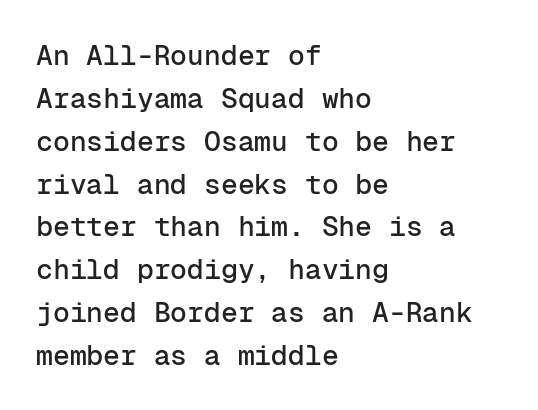
The image shows 28 px sans-serif type, upright, monospaced; set left-aligned, normal line spacing (1.53x), normal letter spacing, not underlined; low stroke contrast and a medium x-height.
